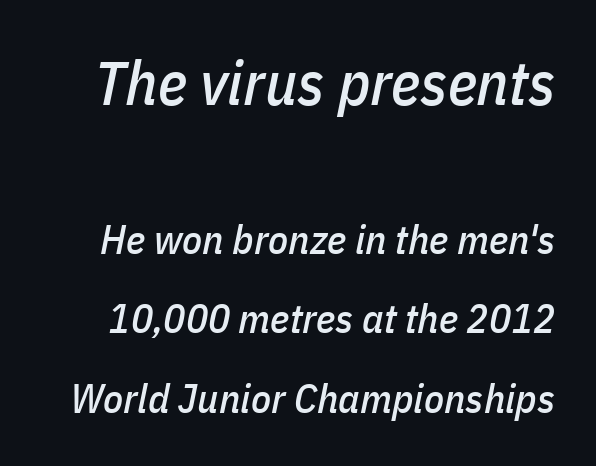
Q: Is the text italic (slanted)? A: Yes, it leans right by about 11 degrees.
Q: Is the text underlined? A: No.
Q: Is the spacing between letters normal or unusually wide? A: Normal.
Q: Is the spacing between lines tight, normal or loose? A: Loose.
Q: Which block of text is set in a larger size, the first (top) or the second (bottom)? A: The first (top) one.
Q: Width (condensed, normal, or wide)? A: Condensed.
Q: Stroke contrast? A: Low.
Q: x-height? A: Medium.
Q: Monospaced? A: No.
